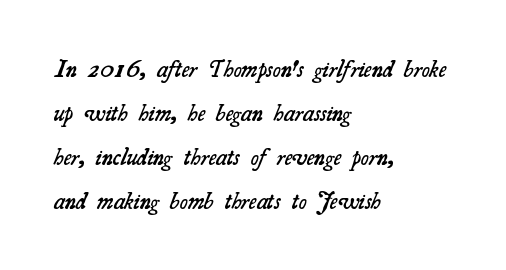
The image shows 24 px text type; set left-aligned, line spacing 1.83x, normal letter spacing, not underlined.
